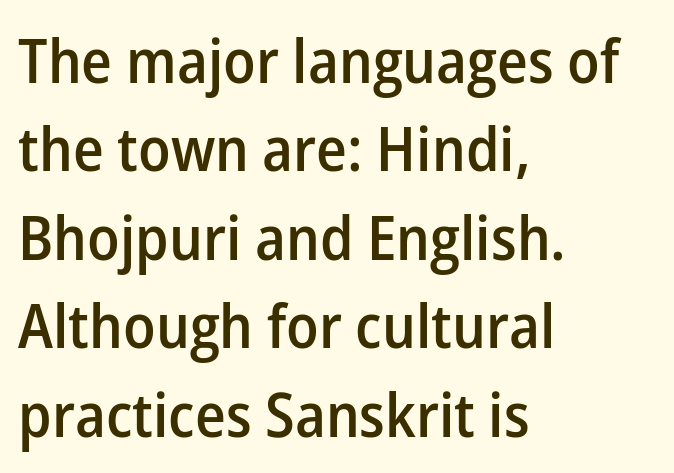
You could not count columns in this text — the font is proportionally spaced. The typeface chosen for these lines omits serifs. A somewhat darkened texture: the type is semibold rather than bold. The lines sit at an ordinary, default distance from one another.
